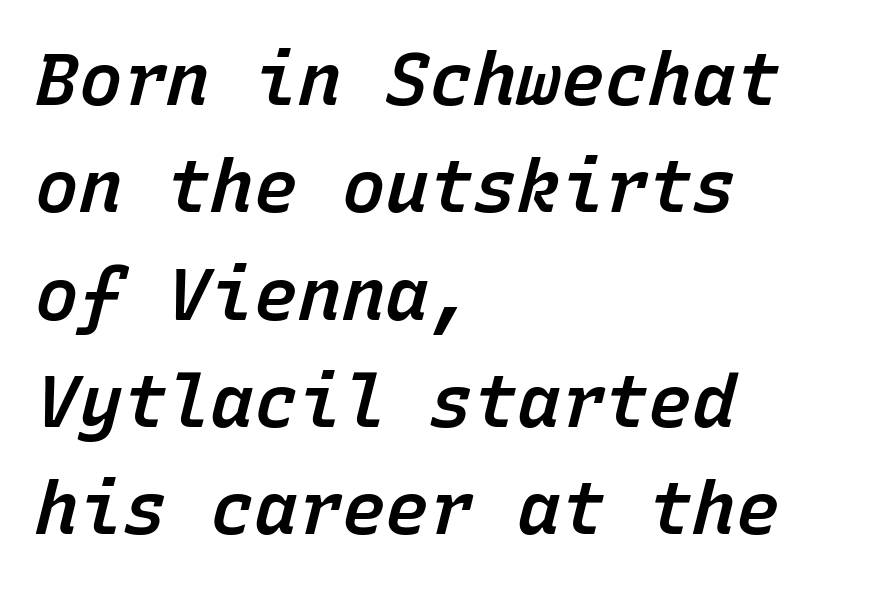
Q: Is the text bold? A: Semi-bold.
Q: Is the text italic (slanted)? A: Yes, it leans right by about 15 degrees.
Q: Is the text underlined? A: No.
Q: How is the paragraph aligned? A: Left-aligned.
Q: Is the spacing between letters normal or unusually wide? A: Normal.
Q: Is the spacing between lines tight, normal or loose? A: Normal.
Q: Width (condensed, normal, or wide)? A: Normal.
Q: Stroke contrast? A: Low.
Q: x-height? A: Medium.
Q: Monospaced? A: Yes.
